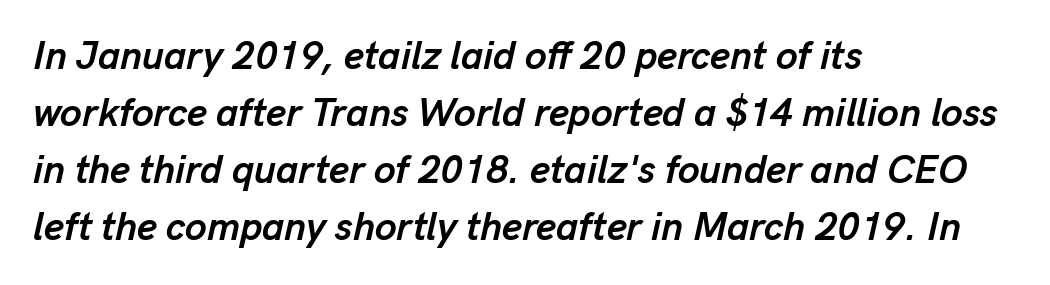
Normally led — the rows are evenly, conventionally spaced. The paragraph has a hard left edge and a soft right edge. There is no visible air inserted between adjacent glyphs. A full-strength bold gives these letters their thick strokes. Character widths vary here, with narrow letters taking less room than wide ones.
